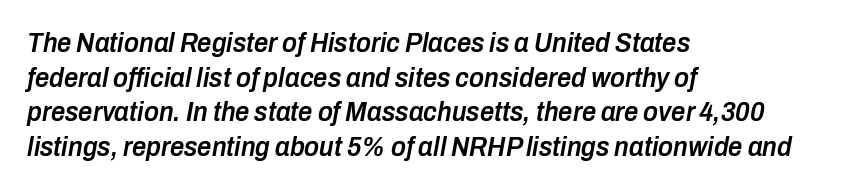
The image shows 28 px semibold, condensed type, italic (leaning right); set left-aligned, line spacing 1.24x, normal letter spacing, not underlined; low stroke contrast and a medium x-height.
